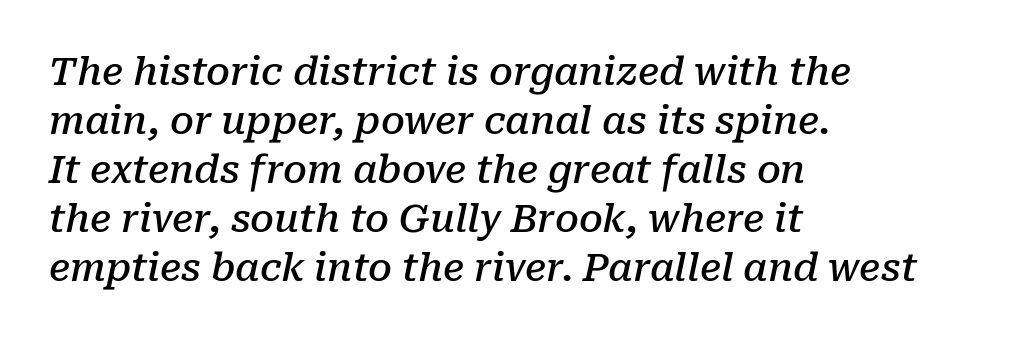
Q: Is the text bold? A: Semi-bold.
Q: Is the text italic (slanted)? A: Yes, it leans right by about 10 degrees.
Q: Is the typeface a serif or a sans-serif typeface? A: Serif.
Q: Is the text underlined? A: No.
Q: How is the paragraph aligned? A: Left-aligned.
Q: Is the spacing between letters normal or unusually wide? A: Normal.
Q: Is the spacing between lines tight, normal or loose? A: Normal.
Q: Width (condensed, normal, or wide)? A: Normal.
Q: Stroke contrast? A: Low.
Q: x-height? A: Medium.
Q: Monospaced? A: No.
